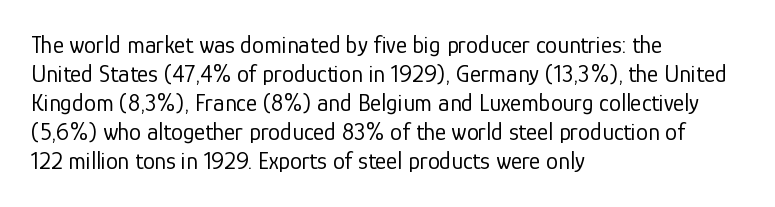
{"italic": "no", "bold": "no", "underline": "no", "align": "left", "line_spacing_ratio": 1.21, "letter_spacing": "normal", "letter_spacing_em": 0.0, "glyph_px": 24}
